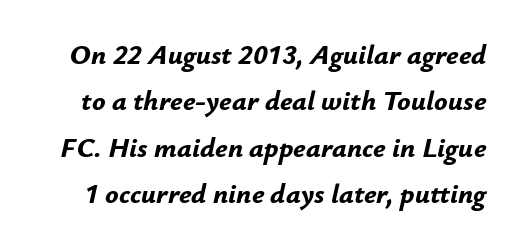
The image shows 28 px bold type, italic (leaning right); set normal line spacing (1.66x), normal letter spacing, not underlined; low stroke contrast and a small x-height.
